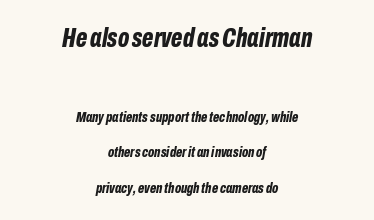
Q: Is the text bold? A: Yes.
Q: Is the text italic (slanted)? A: Yes, it leans right by about 10 degrees.
Q: Is the text underlined? A: No.
Q: How is the paragraph aligned? A: Centered.
Q: Is the spacing between letters normal or unusually wide? A: Normal.
Q: Is the spacing between lines tight, normal or loose? A: Loose.
Q: Which block of text is set in a larger size, the first (top) or the second (bottom)? A: The first (top) one.
